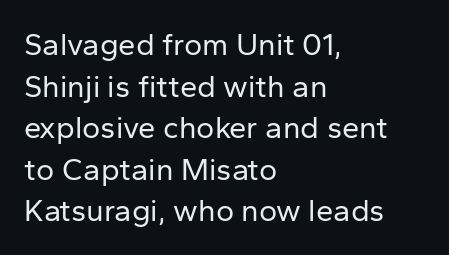
{"serif": "no", "italic": "no", "bold": "no", "weight": "regular", "width": "normal", "stroke_contrast": "low", "x_height": "medium", "monospaced": "no", "underline": "no", "align": "left", "line_spacing": "normal", "line_spacing_ratio": 1.34, "letter_spacing": "normal", "letter_spacing_em": 0.0, "glyph_px": 31}
